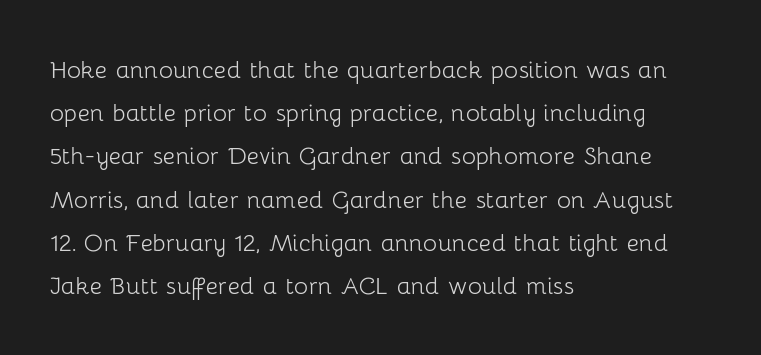
Q: Is the text bold? A: No.
Q: Is the text italic (slanted)? A: No, it is upright.
Q: Is the typeface a serif or a sans-serif typeface? A: Sans-serif.
Q: Is the text underlined? A: No.
Q: How is the paragraph aligned? A: Left-aligned.
Q: Is the spacing between letters normal or unusually wide? A: Normal.
Q: Is the spacing between lines tight, normal or loose? A: Normal.
Q: Width (condensed, normal, or wide)? A: Normal.
Q: Stroke contrast? A: Low.
Q: x-height? A: Medium.
Q: Monospaced? A: No.
